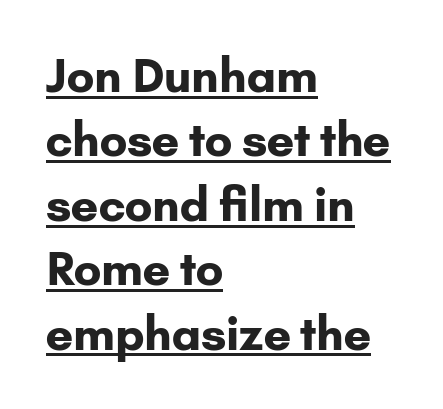
Q: Is the text bold? A: Yes.
Q: Is the text italic (slanted)? A: No, it is upright.
Q: Is the typeface a serif or a sans-serif typeface? A: Sans-serif.
Q: Is the text underlined? A: Yes.
Q: How is the paragraph aligned? A: Left-aligned.
Q: Is the spacing between letters normal or unusually wide? A: Normal.
Q: Is the spacing between lines tight, normal or loose? A: Normal.
Q: Width (condensed, normal, or wide)? A: Normal.
Q: Stroke contrast? A: Low.
Q: x-height? A: Small.
Q: Monospaced? A: No.
